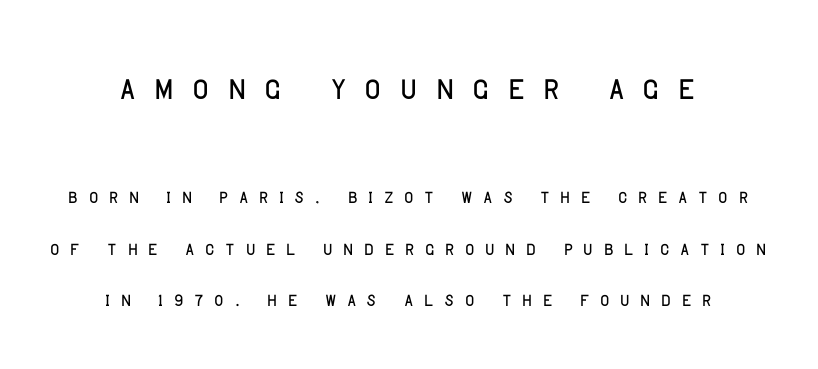
Here the glyphs are tracked loosely, breaking word shapes into spaced letters. This sample is center-justified, so both line endings float freely. Think of a printed novel: that variable character pitch is what you see here. Caption: upper text group enlarged, lower text group reduced. This sample uses an upright cut, with every glyph sitting square on the baseline. Notice the wide empty band between every row — that's loose leading.
